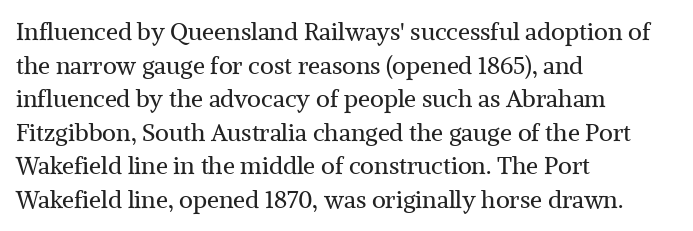
Does the copy run flush right? No — it runs flush left. Does extra space separate the letters? No, they use regular spacing. The letters look calm and open, with moderate or lighter stems. Beneath every word, the page is bare. Normally led — the rows are evenly, conventionally spaced.
